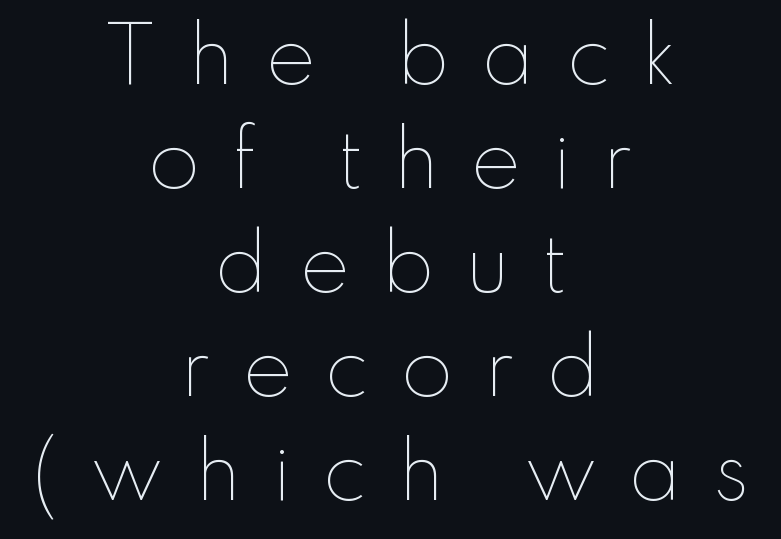
Q: Is the text bold? A: No.
Q: Is the text italic (slanted)? A: No, it is upright.
Q: Is the text underlined? A: No.
Q: How is the paragraph aligned? A: Centered.
Q: Is the spacing between letters normal or unusually wide? A: Unusually wide.
Q: Is the spacing between lines tight, normal or loose? A: Normal.
Q: Width (condensed, normal, or wide)? A: Normal.
Q: Stroke contrast? A: Low.
Q: x-height? A: Small.
Q: Monospaced? A: No.
